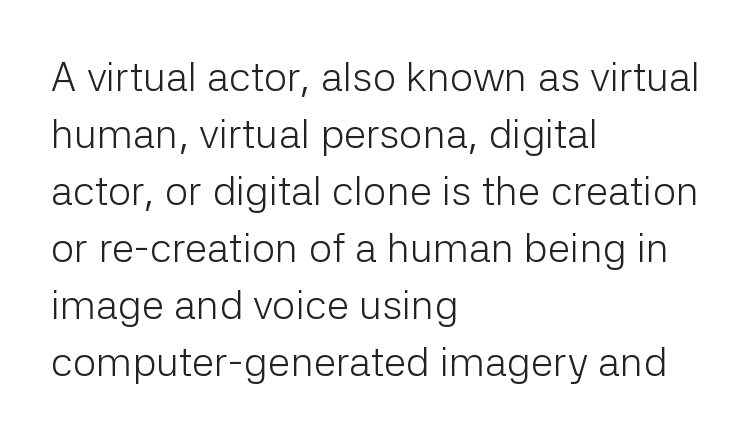
{"serif": "no", "italic": "no", "bold": "no", "weight": "light", "width": "normal", "stroke_contrast": "low", "x_height": "medium", "monospaced": "no", "underline": "no", "align": "left", "line_spacing": "normal", "line_spacing_ratio": 1.39, "letter_spacing": "normal", "letter_spacing_em": 0.0, "glyph_px": 41}
